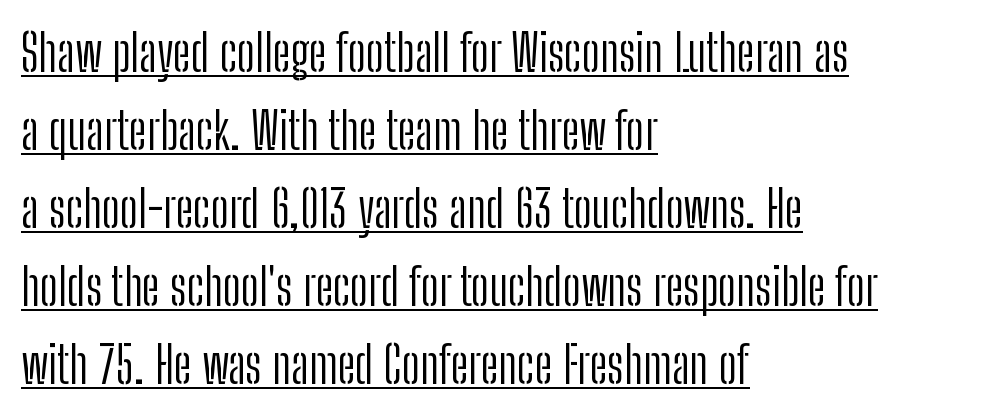
This rendering employs a face without finishing strokes, i.e., a sans-serif. This is underlined copy, the kind a proofreader might mark for attention. Each stroke keeps to a modest, everyday thickness or less. Tracking value appears to be zero — textbook default spacing. Vertically, the passage feels balanced, rows spaced as you'd expect.
